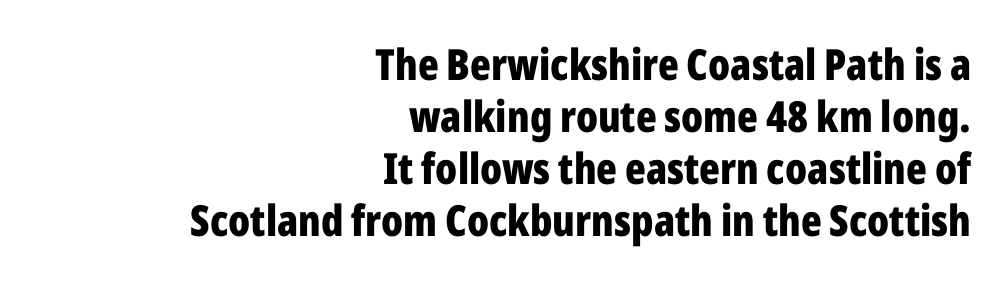
You can tell from the bare stems that sans-serif type was used. The text block is weighted toward the right margin, trailing off unevenly leftward. Nobody touched the tracking dial on this one. Emphasis by weight is at full strength: bold. The gap between lines stays unmarked. The letters stand upright; this is a roman face.
